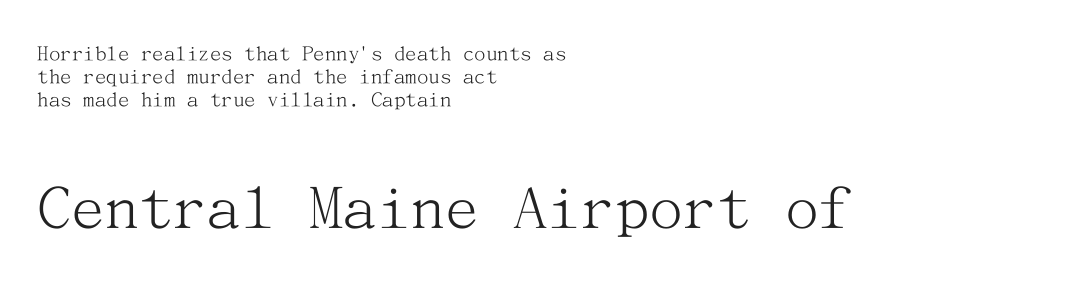
{"serif": "yes", "italic": "no", "bold": "no", "weight": "light", "width": "normal", "stroke_contrast": "medium", "x_height": "medium", "underline": "no", "align": "left", "line_spacing": "tight", "line_spacing_ratio": 1.01, "letter_spacing": "normal", "letter_spacing_em": 0.0, "larger_block": "second", "size_ratio": 2.96, "glyph_px": 68}
